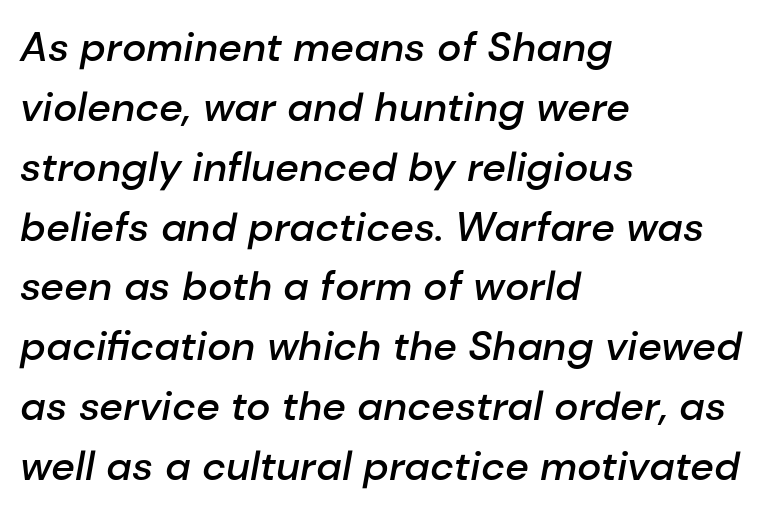
The rendering uses a moderate line-height, typical for paragraphs. The letters are semibold — heavier than regular but short of a full bold. Here the designer chose a conventional face with non-uniform glyph widths. A bare baseline throughout the passage. How are the letters spaced? Ordinarily, with no added tracking. Slanted lettering throughout.
